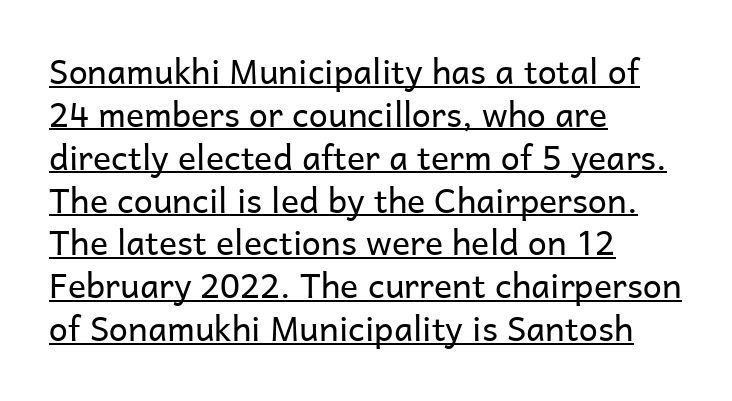
Q: Is the text bold? A: No.
Q: Is the text italic (slanted)? A: No, it is upright.
Q: Is the typeface a serif or a sans-serif typeface? A: Sans-serif.
Q: Is the text underlined? A: Yes.
Q: How is the paragraph aligned? A: Left-aligned.
Q: Is the spacing between letters normal or unusually wide? A: Normal.
Q: Is the spacing between lines tight, normal or loose? A: Normal.
Q: Width (condensed, normal, or wide)? A: Normal.
Q: Stroke contrast? A: Low.
Q: x-height? A: Medium.
Q: Monospaced? A: No.
